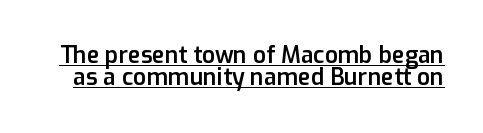
Q: Is the text bold? A: Semi-bold.
Q: Is the text italic (slanted)? A: No, it is upright.
Q: Is the text underlined? A: Yes.
Q: Is the spacing between letters normal or unusually wide? A: Normal.
Q: Is the spacing between lines tight, normal or loose? A: Tight.
